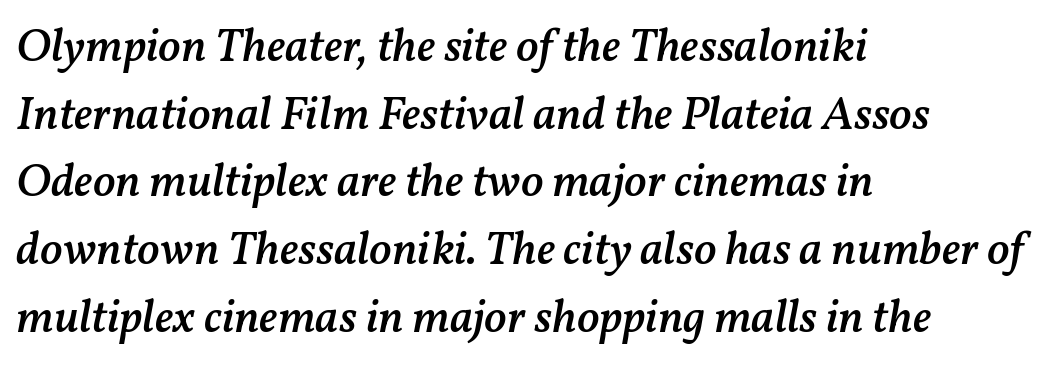
{"italic": "yes", "lean": "right", "slant_degrees": 11, "bold": "semi", "weight": "semibold", "width": "normal", "stroke_contrast": "medium", "x_height": "medium", "monospaced": "no", "underline": "no", "align": "left", "line_spacing": "normal", "line_spacing_ratio": 1.44, "letter_spacing": "normal", "letter_spacing_em": 0.0, "glyph_px": 47}
